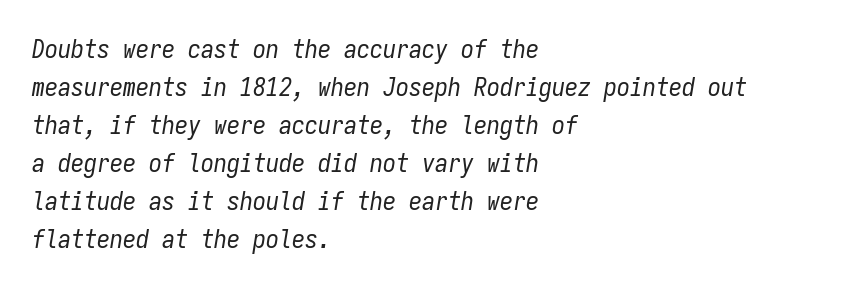
Q: Is the text bold? A: No.
Q: Is the text italic (slanted)? A: Yes, it leans right by about 9 degrees.
Q: Is the text underlined? A: No.
Q: How is the paragraph aligned? A: Left-aligned.
Q: Is the spacing between letters normal or unusually wide? A: Normal.
Q: Is the spacing between lines tight, normal or loose? A: Normal.
